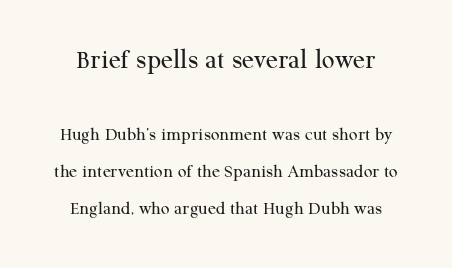
The image shows 28 px regular-weight serif type, upright; set loose line spacing (1.97x), normal letter spacing, not underlined; the first (top) block is 1.47x larger; medium stroke contrast and a medium x-height.
